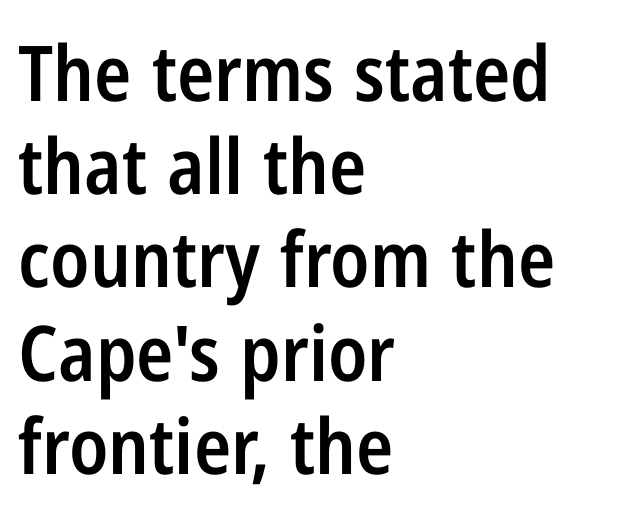
Q: Is the text bold? A: Semi-bold.
Q: Is the text italic (slanted)? A: No, it is upright.
Q: Is the typeface a serif or a sans-serif typeface? A: Sans-serif.
Q: Is the text underlined? A: No.
Q: How is the paragraph aligned? A: Left-aligned.
Q: Is the spacing between letters normal or unusually wide? A: Normal.
Q: Width (condensed, normal, or wide)? A: Condensed.
Q: Stroke contrast? A: Low.
Q: x-height? A: Medium.
Q: Monospaced? A: No.
